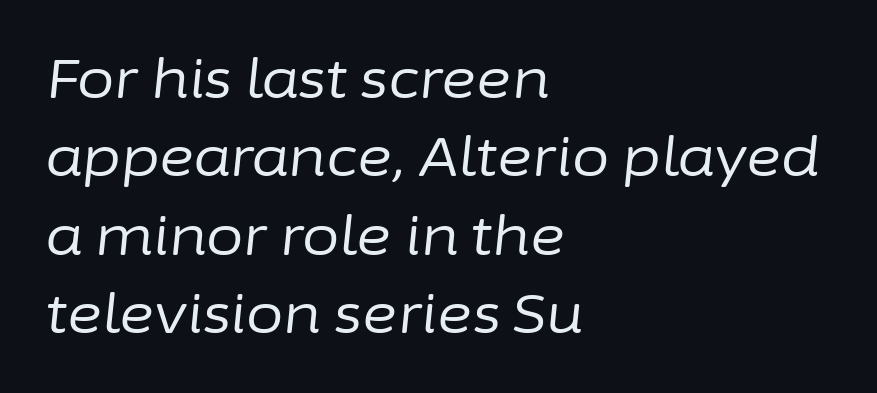
Is there much room between lines? A standard amount, neither cramped nor airy. The typeface has the unassuming heft of standard copy or less. Plain, unruled lines of type. One-word summary of the alignment: left.
